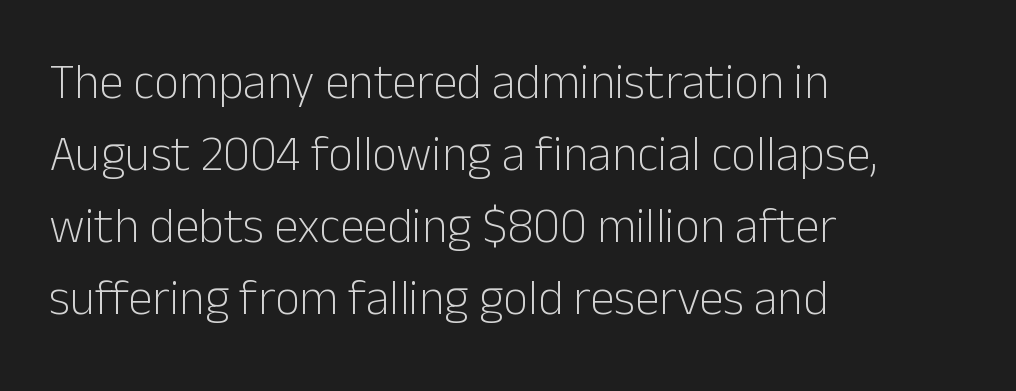
{"serif": "no", "italic": "no", "bold": "no", "weight": "light", "width": "normal", "stroke_contrast": "low", "x_height": "medium", "monospaced": "no", "underline": "no", "align": "left", "line_spacing": "normal", "line_spacing_ratio": 1.47, "letter_spacing": "normal", "letter_spacing_em": 0.0, "glyph_px": 49}
